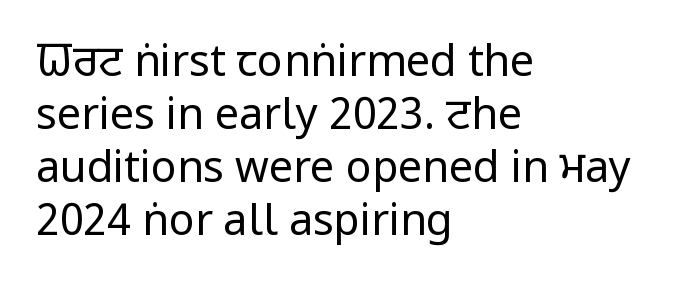
The image shows 43 px regular-weight, condensed sans-serif type, upright; set left-aligned, line spacing 1.23x, normal letter spacing, not underlined; low stroke contrast and a large x-height.
